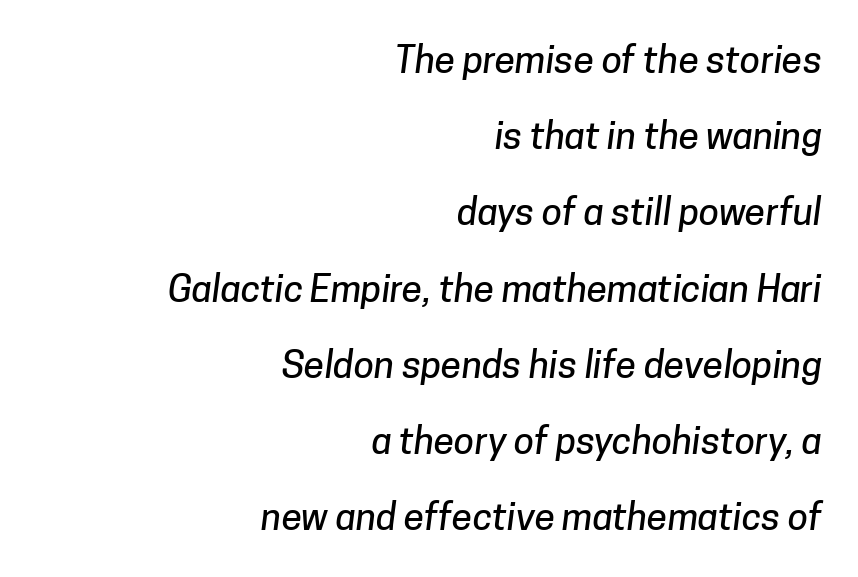
Q: Is the typeface a serif or a sans-serif typeface? A: Sans-serif.
Q: Is the text underlined? A: No.
Q: How is the paragraph aligned? A: Right-aligned.
Q: Is the spacing between letters normal or unusually wide? A: Normal.
Q: Is the spacing between lines tight, normal or loose? A: Loose.
Q: Width (condensed, normal, or wide)? A: Normal.
Q: Stroke contrast? A: Low.
Q: x-height? A: Medium.
Q: Monospaced? A: No.
